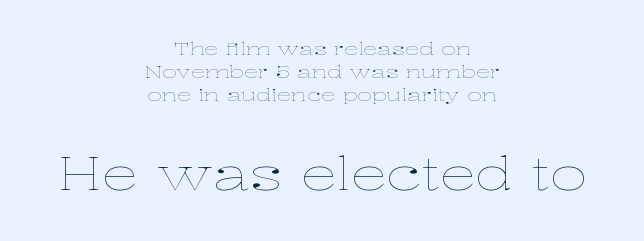
{"italic": "no", "bold": "no", "weight": "thin", "width": "wide", "stroke_contrast": "low", "x_height": "medium", "monospaced": "no", "underline": "no", "align": "center", "line_spacing": "normal", "line_spacing_ratio": 1.27, "letter_spacing": "normal", "letter_spacing_em": 0.0, "larger_block": "second", "size_ratio": 2.56, "glyph_px": 46}
